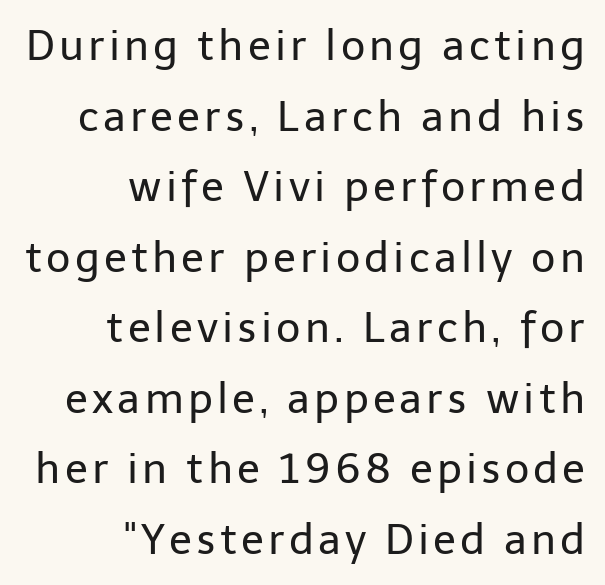
The image shows 42 px regular-weight sans-serif type, upright; set right-aligned, normal line spacing (1.68x), not underlined; low stroke contrast and a medium x-height.
